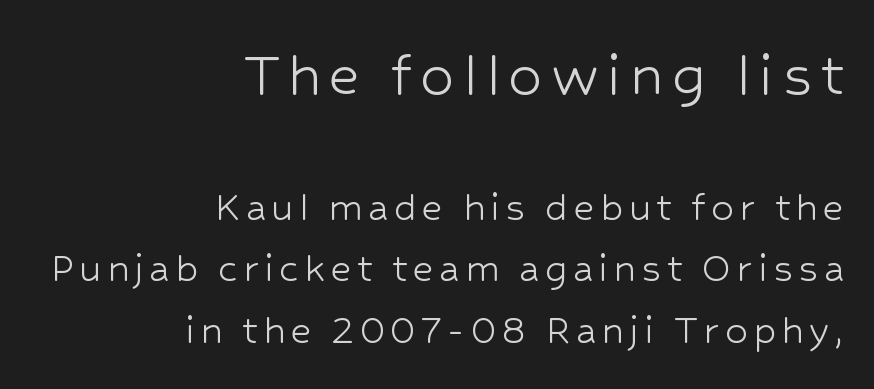
{"serif": "no", "italic": "no", "bold": "no", "weight": "light", "width": "normal", "stroke_contrast": "low", "x_height": "medium", "monospaced": "no", "underline": "no", "align": "right", "line_spacing": "normal", "line_spacing_ratio": 1.37, "larger_block": "first", "size_ratio": 1.51, "glyph_px": 68}
